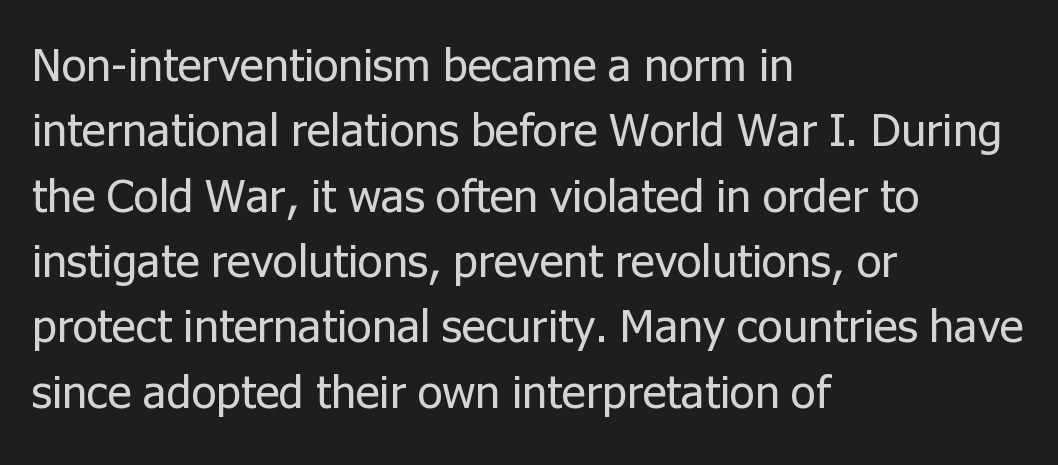
{"serif": "no", "italic": "no", "bold": "no", "weight": "regular", "width": "normal", "stroke_contrast": "low", "x_height": "medium", "monospaced": "no", "underline": "no", "align": "left", "line_spacing": "normal", "line_spacing_ratio": 1.42, "letter_spacing": "normal", "letter_spacing_em": 0.0, "glyph_px": 46}
